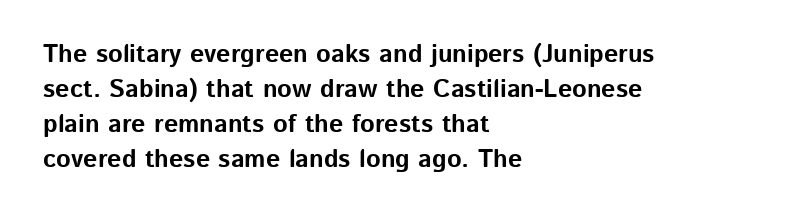
Nope, not italic — everything's standing straight. Regular leading. Teacher's note: observe the even left margin — that is flush-left alignment. The space beneath each line is pristine and unruled. Glyph-to-glyph distance matches everyday printed text.
